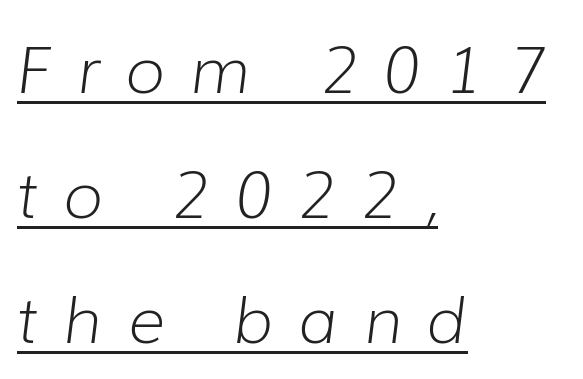
{"italic": "yes", "lean": "right", "slant_degrees": 7, "bold": "no", "weight": "light", "width": "normal", "stroke_contrast": "low", "x_height": "medium", "monospaced": "no", "underline": "yes", "align": "left", "line_spacing": "loose", "line_spacing_ratio": 1.95, "letter_spacing": "wide", "letter_spacing_em": 0.4, "glyph_px": 64}
